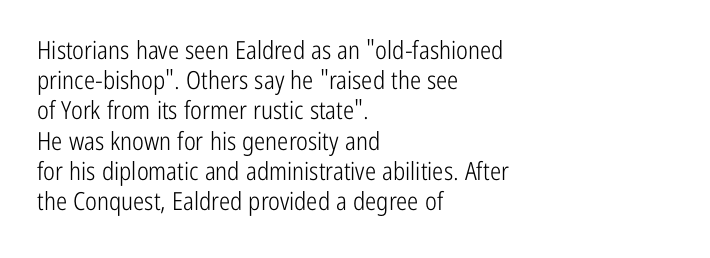
{"italic": "no", "bold": "no", "underline": "no", "align": "left", "line_spacing_ratio": 1.21, "letter_spacing": "normal", "letter_spacing_em": 0.0, "glyph_px": 25}
